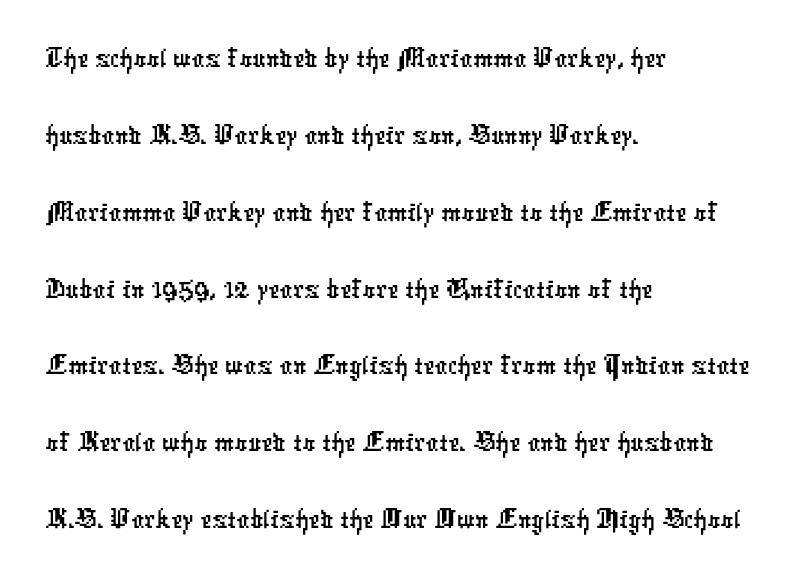
{"serif": "no", "width": "condensed", "stroke_contrast": "low", "x_height": "medium", "monospaced": "no", "underline": "no", "align": "left", "line_spacing_ratio": 1.22, "letter_spacing": "normal", "letter_spacing_em": 0.0, "glyph_px": 63}
